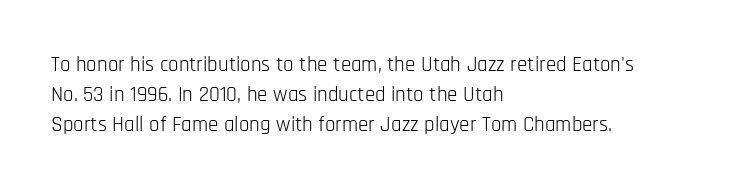
The image shows 21 px text type, upright; set left-aligned, normal line spacing (1.42x), normal letter spacing, not underlined.
